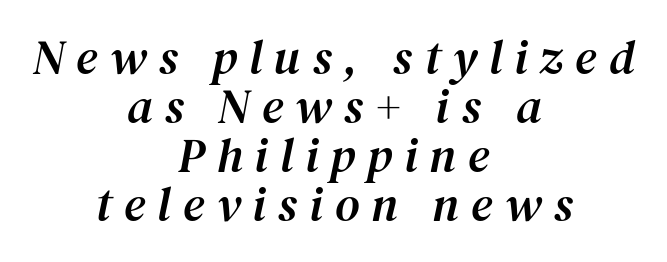
The passage shown is typeset with a serif family. Loose tracking; the words dissolve into strings of separated letters. The letters are slanted; this is an italic face. These lines are rendered in a variable-pitch font. Just letters on the line, the space beneath them empty.
